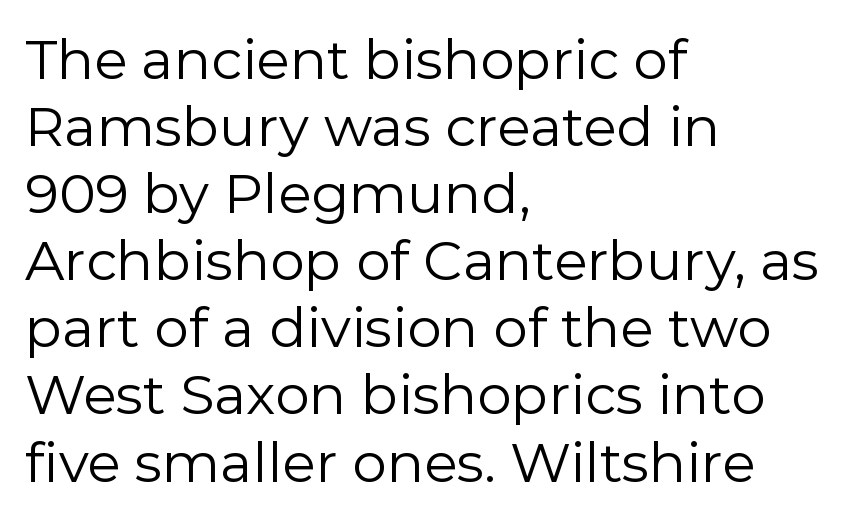
{"serif": "no", "italic": "no", "bold": "no", "weight": "regular", "width": "normal", "stroke_contrast": "low", "x_height": "medium", "monospaced": "no", "underline": "no", "align": "left", "line_spacing_ratio": 1.22, "letter_spacing": "normal", "letter_spacing_em": 0.0, "glyph_px": 55}
